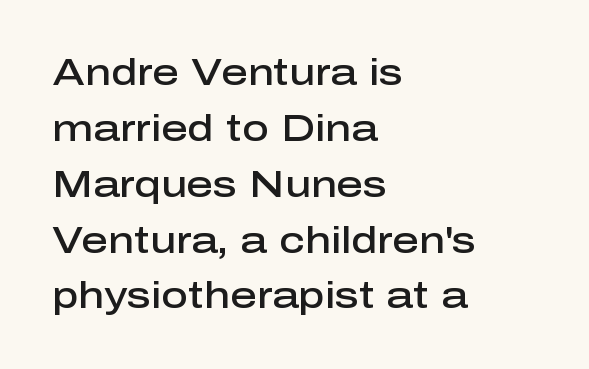
{"serif": "no", "italic": "no", "bold": "semi", "weight": "semibold", "width": "normal", "stroke_contrast": "low", "x_height": "medium", "monospaced": "no", "underline": "no", "align": "left", "line_spacing": "normal", "line_spacing_ratio": 1.51, "letter_spacing": "normal", "letter_spacing_em": 0.0, "glyph_px": 37}
